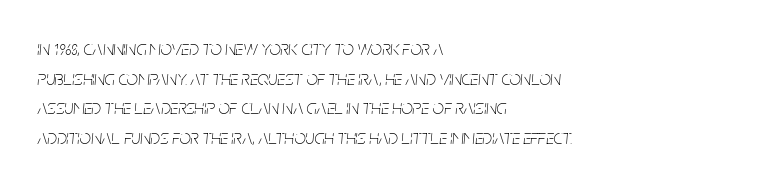
Q: Is the text bold? A: No.
Q: Is the text italic (slanted)? A: Yes, it leans right by about 5 degrees.
Q: Is the text underlined? A: No.
Q: How is the paragraph aligned? A: Left-aligned.
Q: Is the spacing between letters normal or unusually wide? A: Normal.
Q: Is the spacing between lines tight, normal or loose? A: Normal.
